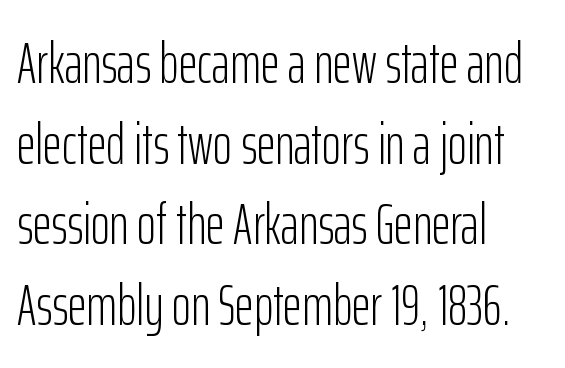
{"serif": "no", "italic": "no", "bold": "no", "weight": "light", "width": "condensed", "stroke_contrast": "low", "x_height": "medium", "monospaced": "no", "underline": "no", "align": "left", "line_spacing": "normal", "line_spacing_ratio": 1.39, "letter_spacing": "normal", "letter_spacing_em": 0.0, "glyph_px": 58}
